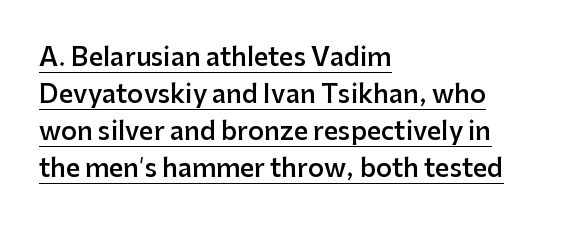
{"italic": "no", "bold": "semi", "underline": "yes", "align": "left", "line_spacing": "normal", "line_spacing_ratio": 1.48, "letter_spacing": "normal", "letter_spacing_em": 0.0, "glyph_px": 25}
